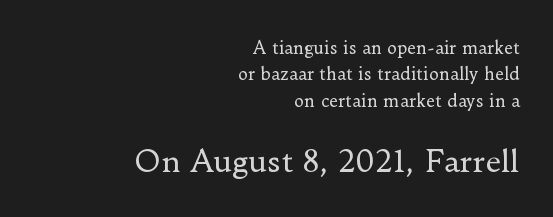
The image shows 30 px regular-weight serif type, upright; set right-aligned, normal line spacing (1.55x), normal letter spacing, not underlined; the second (bottom) block is 1.76x larger; low stroke contrast and a small x-height.
